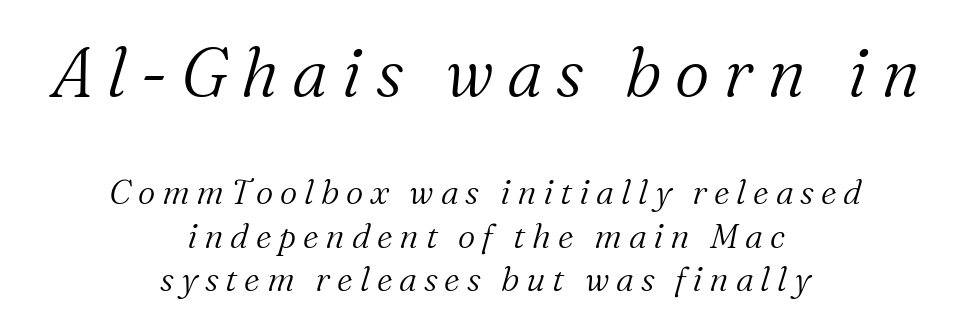
Q: Is the text bold? A: No.
Q: Is the text italic (slanted)? A: Yes, it leans right by about 16 degrees.
Q: Is the typeface a serif or a sans-serif typeface? A: Serif.
Q: Is the text underlined? A: No.
Q: How is the paragraph aligned? A: Centered.
Q: Is the spacing between letters normal or unusually wide? A: Unusually wide.
Q: Is the spacing between lines tight, normal or loose? A: Normal.
Q: Which block of text is set in a larger size, the first (top) or the second (bottom)? A: The first (top) one.
Q: Width (condensed, normal, or wide)? A: Normal.
Q: Stroke contrast? A: Medium.
Q: x-height? A: Medium.
Q: Monospaced? A: No.
